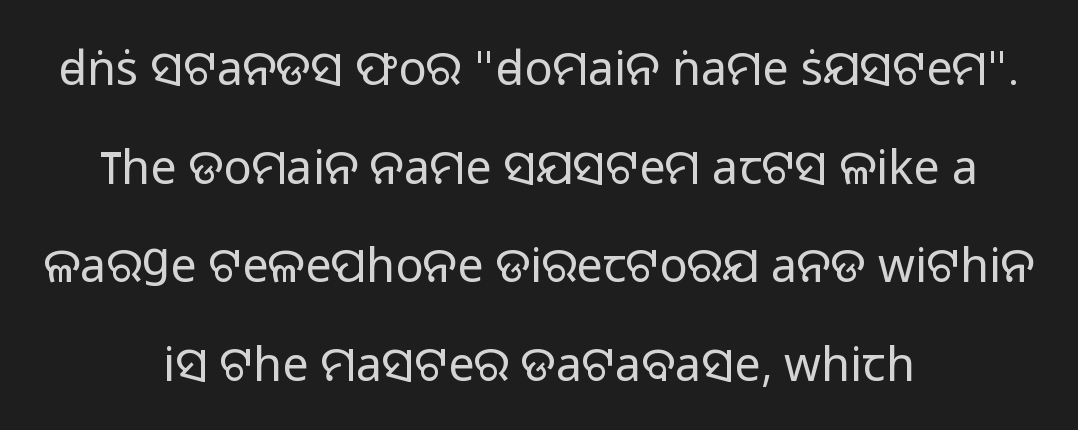
Note the varied advance widths — an 'i' is clearly narrower than an 'm'. The letterforms sit at book weight or below. This sample is center-justified, so both line endings float freely. Italic: no, the glyphs are upright roman. The words here are not underlined.
